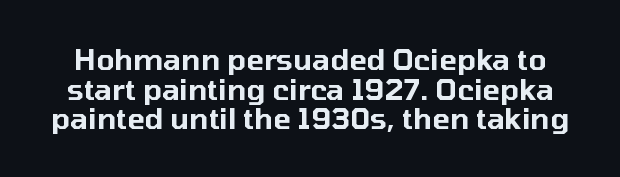
The image shows 29 px sans-serif type, upright; set tight line spacing (1.02x), normal letter spacing, not underlined; low stroke contrast and a medium x-height.
